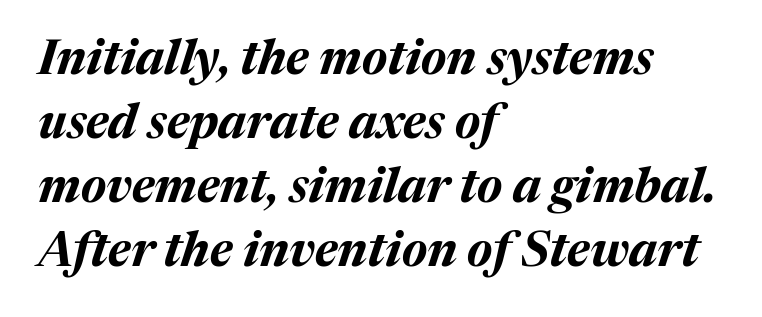
The letters advance in unequal steps, a hallmark of proportional type. Students, observe: this is what conventionally led text looks like. Underlining? Definitely not there. How heavy is the stroke? Heavy — this is a bold. In terms of letterspacing, this is plain default setting.
